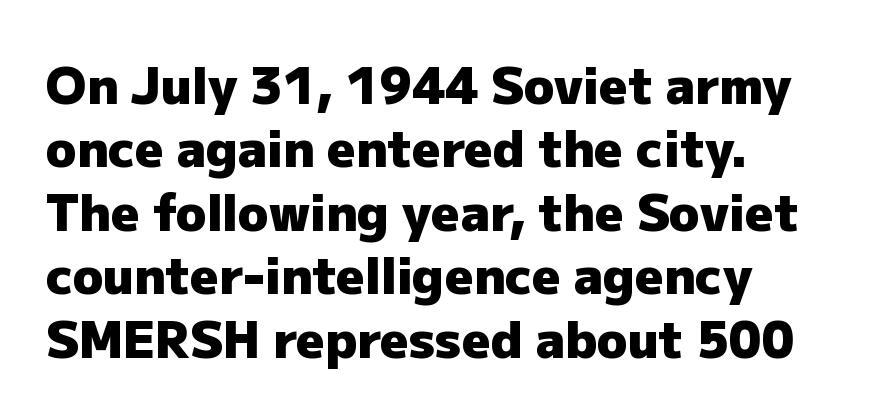
The paragraph shown leans on its left margin. The text was rendered using a sans face with plain stroke endings. The zone under the glyphs is completely vacant. The passage shown stacks its lines at a standard gap. Spacing between characters is what you'd get straight out of the box. This is heavy type, rendered in bold.
